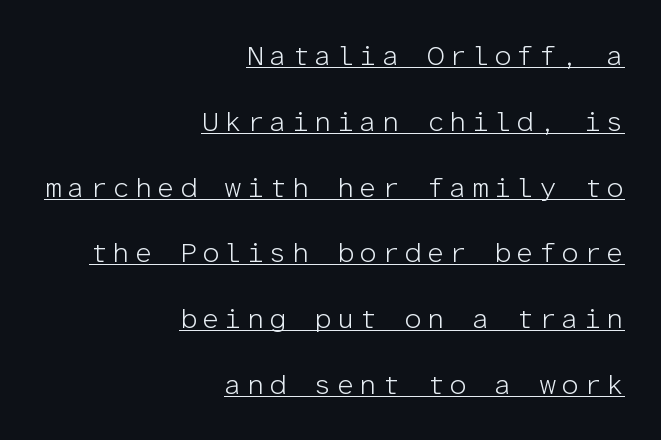
In terms of letterform style, serifs are entirely absent. If you drew a line through each stem, it would be perfectly vertical. All the whitespace from short lines collects on the left. The font is comparable to plain body text, perhaps lighter. This rendering features underlined lettering.
